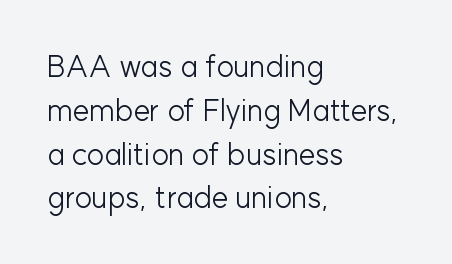
Q: Is the text bold? A: No.
Q: Is the text italic (slanted)? A: No, it is upright.
Q: Is the typeface a serif or a sans-serif typeface? A: Sans-serif.
Q: Is the text underlined? A: No.
Q: How is the paragraph aligned? A: Left-aligned.
Q: Is the spacing between letters normal or unusually wide? A: Normal.
Q: Is the spacing between lines tight, normal or loose? A: Normal.
Q: Width (condensed, normal, or wide)? A: Normal.
Q: Stroke contrast? A: Low.
Q: x-height? A: Medium.
Q: Monospaced? A: No.
